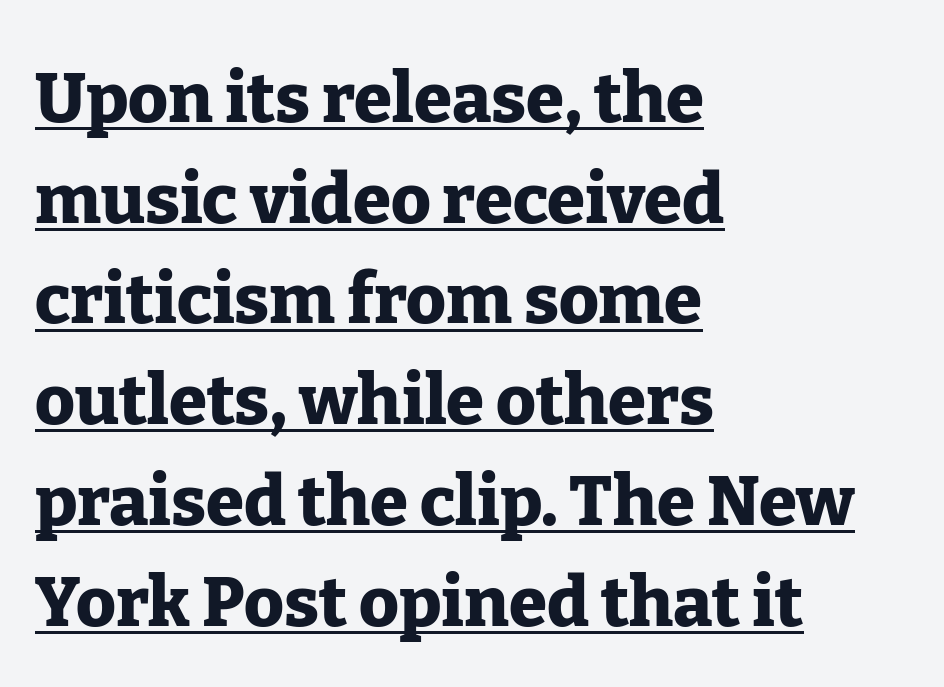
Tracking here is standard; glyphs follow each other at the usual distance. Leftover space on each line is placed entirely after the last word. The typeface chosen for these lines features serifs. A typographer would call this underscored text. Quick note: interline space is typical. Varying glyph widths throughout — classic text-font behaviour.
